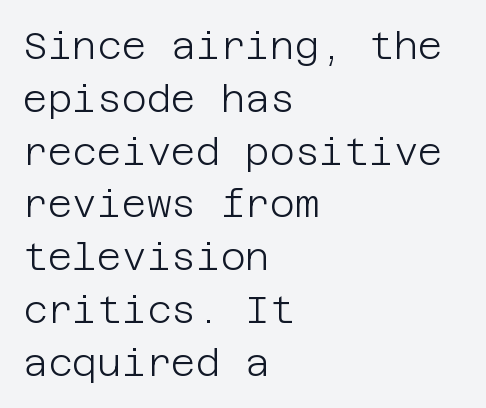
{"serif": "no", "italic": "no", "bold": "no", "weight": "light", "width": "normal", "stroke_contrast": "low", "x_height": "large", "underline": "no", "align": "left", "line_spacing": "normal", "line_spacing_ratio": 1.39, "letter_spacing": "normal", "letter_spacing_em": 0.0, "glyph_px": 38}
